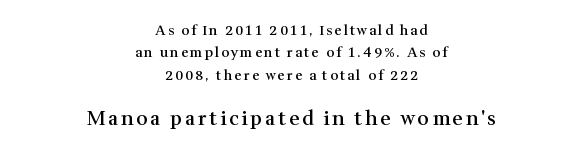
If you measured baseline to baseline, you'd find a middling distance. The paragraph shown floats in the horizontal middle. The lettering stays uniformly vertical, giving the passage a roman look. Plain, unruled lines of type. The glyphs have the mass of a demibold cut, below bold.
